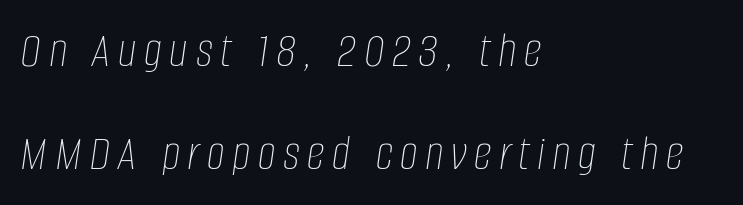
Q: Is the text bold? A: No.
Q: Is the text italic (slanted)? A: Yes, it leans right by about 8 degrees.
Q: Is the text underlined? A: No.
Q: How is the paragraph aligned? A: Left-aligned.
Q: Is the spacing between lines tight, normal or loose? A: Loose.
Q: Width (condensed, normal, or wide)? A: Condensed.
Q: Stroke contrast? A: Low.
Q: x-height? A: Large.
Q: Monospaced? A: No.
